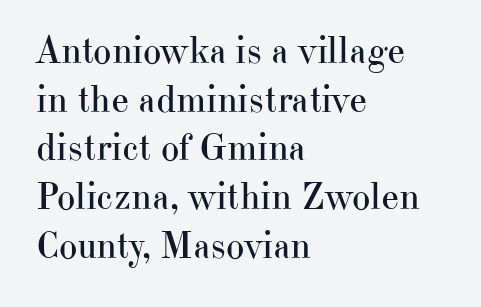
The letters advance in unequal steps, a hallmark of proportional type. The passage shown is not underscored anywhere. The rendering keeps characters at their native spacing. A serif font was chosen for this passage. Rows of type keep a routine distance in the vertical direction. This sample is left-justified, so line endings fall wherever the words run out.
